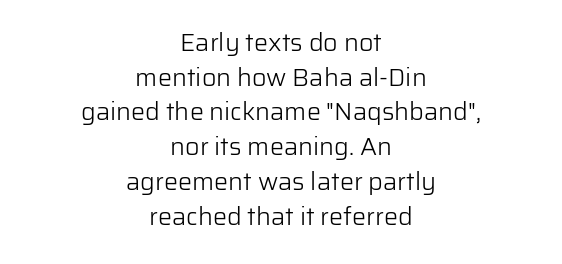
{"italic": "no", "bold": "no", "underline": "no", "align": "center", "line_spacing": "normal", "line_spacing_ratio": 1.39, "letter_spacing": "normal", "letter_spacing_em": 0.0, "glyph_px": 25}
